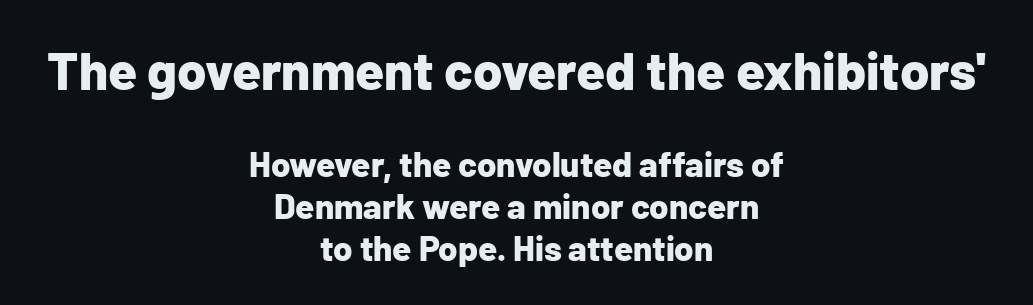
Q: Is the text bold? A: Yes.
Q: Is the text italic (slanted)? A: No, it is upright.
Q: Is the typeface a serif or a sans-serif typeface? A: Sans-serif.
Q: Is the text underlined? A: No.
Q: How is the paragraph aligned? A: Centered.
Q: Is the spacing between letters normal or unusually wide? A: Normal.
Q: Which block of text is set in a larger size, the first (top) or the second (bottom)? A: The first (top) one.
Q: Width (condensed, normal, or wide)? A: Normal.
Q: Stroke contrast? A: Low.
Q: x-height? A: Medium.
Q: Monospaced? A: No.
